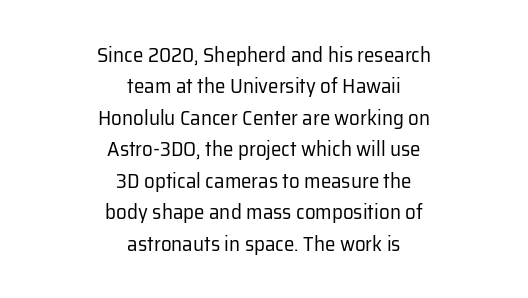
{"italic": "no", "bold": "no", "underline": "no", "align": "center", "line_spacing": "normal", "line_spacing_ratio": 1.5, "letter_spacing": "normal", "letter_spacing_em": 0.0, "glyph_px": 21}
